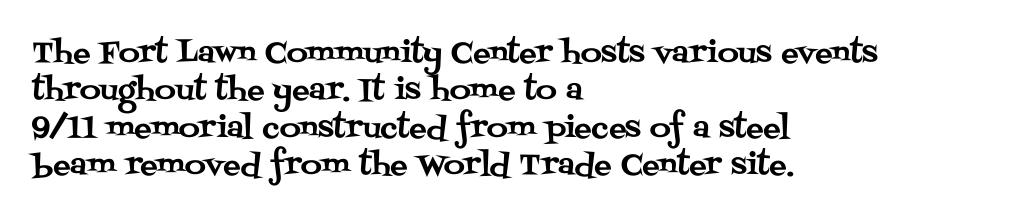
{"serif": "yes", "italic": "no", "width": "normal", "stroke_contrast": "medium", "x_height": "large", "monospaced": "no", "underline": "no", "align": "left", "line_spacing": "normal", "line_spacing_ratio": 1.29, "letter_spacing": "normal", "letter_spacing_em": 0.0, "glyph_px": 29}
